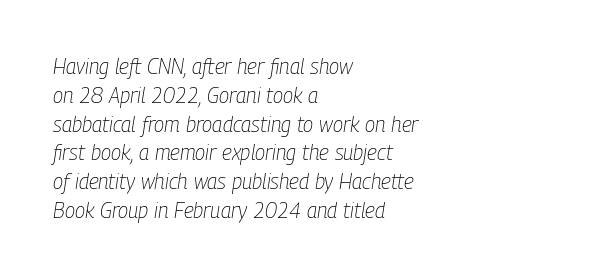
Q: Is the text bold? A: No.
Q: Is the text italic (slanted)? A: Yes, it leans right by about 9 degrees.
Q: Is the text underlined? A: No.
Q: How is the paragraph aligned? A: Left-aligned.
Q: Is the spacing between letters normal or unusually wide? A: Normal.
Q: Is the spacing between lines tight, normal or loose? A: Normal.
